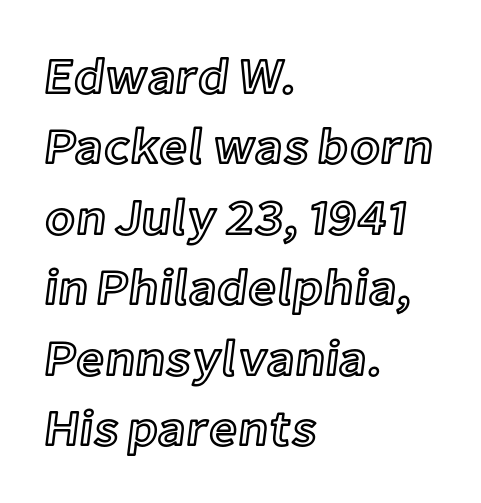
{"width": "normal", "x_height": "medium", "monospaced": "no", "underline": "no", "align": "left", "line_spacing": "normal", "line_spacing_ratio": 1.41, "letter_spacing": "normal", "letter_spacing_em": 0.0, "glyph_px": 50}
